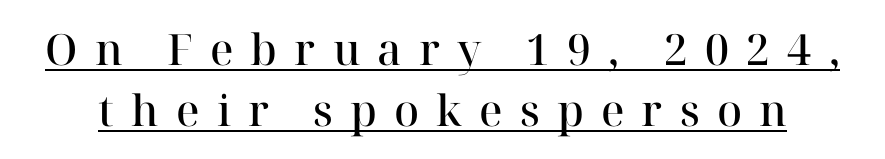
Q: Is the text bold? A: Semi-bold.
Q: Is the text italic (slanted)? A: No, it is upright.
Q: Is the typeface a serif or a sans-serif typeface? A: Serif.
Q: Is the text underlined? A: Yes.
Q: Is the spacing between letters normal or unusually wide? A: Unusually wide.
Q: Is the spacing between lines tight, normal or loose? A: Normal.
Q: Width (condensed, normal, or wide)? A: Normal.
Q: Stroke contrast? A: High.
Q: x-height? A: Medium.
Q: Monospaced? A: No.
